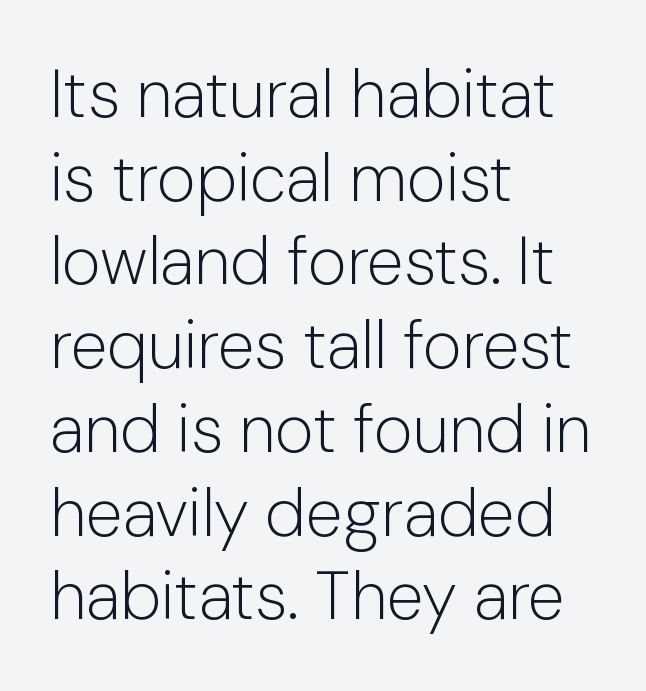
This rendering uses left alignment, leaving the right contour irregular. Vertical spacing — default. Observe the ordinary spacing: letters are neighbours, not strangers. Notice how the stems are strictly vertical — no italics here. Is the type heavy? It reads as light-to-regular instead. Think of a printed novel: that variable character pitch is what you see here.
